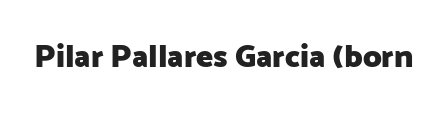
Q: Is the text bold? A: Yes.
Q: Is the text italic (slanted)? A: No, it is upright.
Q: Is the typeface a serif or a sans-serif typeface? A: Sans-serif.
Q: Is the text underlined? A: No.
Q: Is the spacing between letters normal or unusually wide? A: Normal.
Q: Width (condensed, normal, or wide)? A: Normal.
Q: Stroke contrast? A: Low.
Q: x-height? A: Medium.
Q: Monospaced? A: No.
